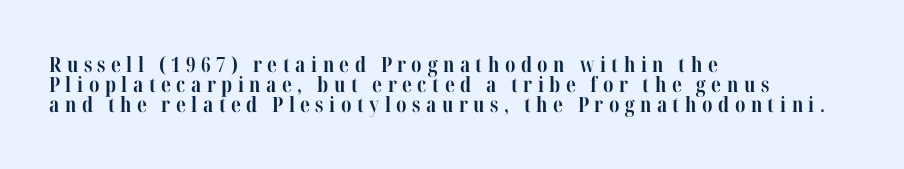
{"italic": "no", "bold": "yes", "underline": "no", "align": "left", "line_spacing": "tight", "line_spacing_ratio": 0.96, "letter_spacing": "wide", "letter_spacing_em": 0.26, "glyph_px": 21}
